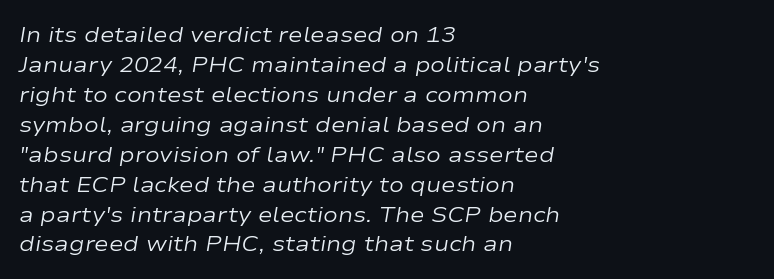
{"italic": "yes", "lean": "right", "slant_degrees": 9, "bold": "no", "underline": "no", "align": "left", "line_spacing": "normal", "line_spacing_ratio": 1.36, "letter_spacing": "normal", "letter_spacing_em": 0.0, "glyph_px": 22}
